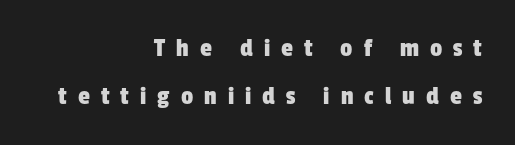
Line endings align vertically; line beginnings do not. Descenders hang freely into open space. The letters are spread apart with noticeably loose tracking.
